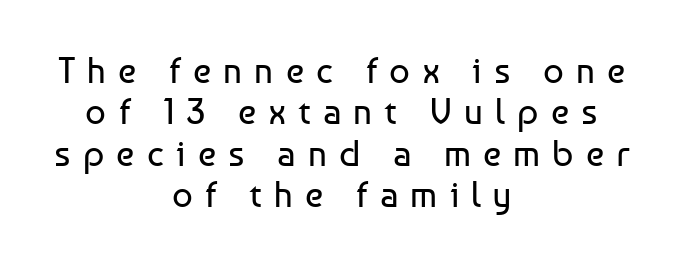
Q: Is the text bold? A: No.
Q: Is the text italic (slanted)? A: No, it is upright.
Q: Is the typeface a serif or a sans-serif typeface? A: Sans-serif.
Q: Is the text underlined? A: No.
Q: How is the paragraph aligned? A: Centered.
Q: Is the spacing between letters normal or unusually wide? A: Unusually wide.
Q: Is the spacing between lines tight, normal or loose? A: Tight.
Q: Width (condensed, normal, or wide)? A: Normal.
Q: Stroke contrast? A: Low.
Q: x-height? A: Medium.
Q: Monospaced? A: No.
